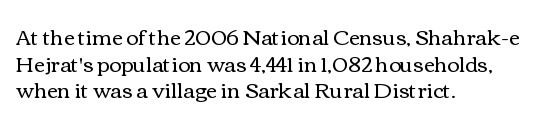
Q: Is the text bold? A: No.
Q: Is the text italic (slanted)? A: No, it is upright.
Q: Is the text underlined? A: No.
Q: How is the paragraph aligned? A: Left-aligned.
Q: Is the spacing between letters normal or unusually wide? A: Normal.
Q: Is the spacing between lines tight, normal or loose? A: Normal.
